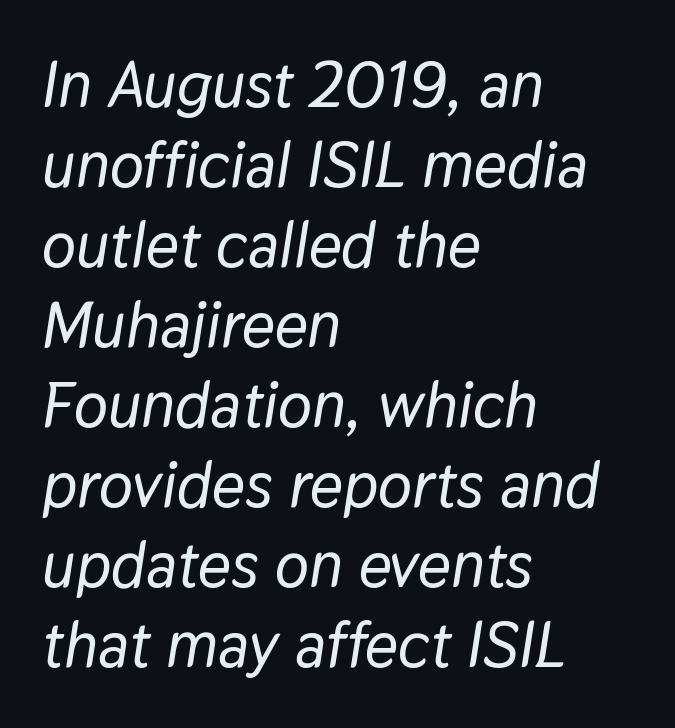
Q: Is the text italic (slanted)? A: Yes, it leans right by about 9 degrees.
Q: Is the text underlined? A: No.
Q: How is the paragraph aligned? A: Left-aligned.
Q: Is the spacing between letters normal or unusually wide? A: Normal.
Q: Is the spacing between lines tight, normal or loose? A: Normal.
Q: Width (condensed, normal, or wide)? A: Normal.
Q: Stroke contrast? A: Low.
Q: x-height? A: Medium.
Q: Monospaced? A: No.
